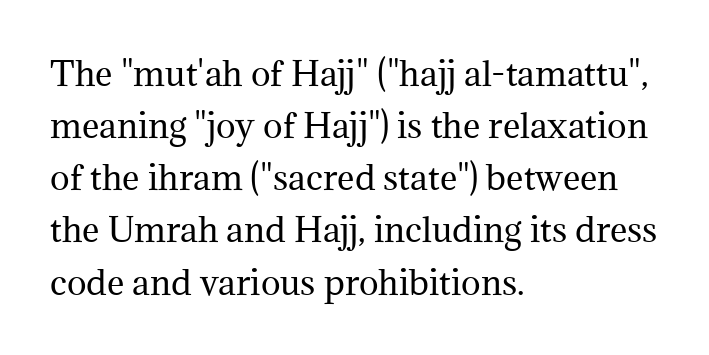
{"serif": "yes", "italic": "no", "bold": "no", "weight": "regular", "width": "normal", "stroke_contrast": "medium", "x_height": "medium", "monospaced": "no", "underline": "no", "align": "left", "line_spacing": "normal", "line_spacing_ratio": 1.58, "letter_spacing": "normal", "letter_spacing_em": 0.0, "glyph_px": 33}
